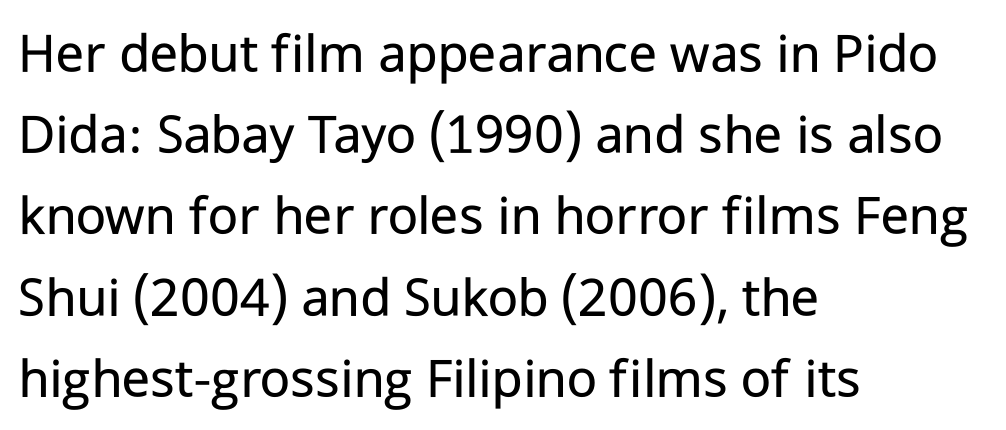
Q: Is the text bold? A: No.
Q: Is the text italic (slanted)? A: No, it is upright.
Q: Is the typeface a serif or a sans-serif typeface? A: Sans-serif.
Q: Is the text underlined? A: No.
Q: How is the paragraph aligned? A: Left-aligned.
Q: Is the spacing between letters normal or unusually wide? A: Normal.
Q: Is the spacing between lines tight, normal or loose? A: Normal.
Q: Width (condensed, normal, or wide)? A: Normal.
Q: Stroke contrast? A: Low.
Q: x-height? A: Medium.
Q: Monospaced? A: No.
